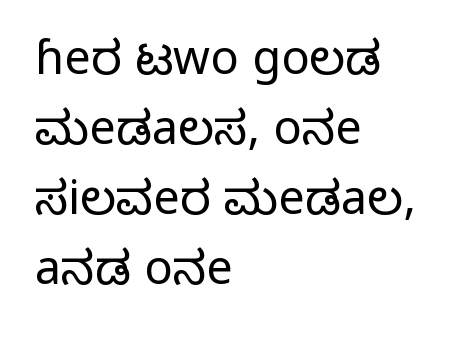
Q: Is the text bold? A: No.
Q: Is the text italic (slanted)? A: No, it is upright.
Q: Is the typeface a serif or a sans-serif typeface? A: Sans-serif.
Q: Is the text underlined? A: No.
Q: How is the paragraph aligned? A: Left-aligned.
Q: Is the spacing between letters normal or unusually wide? A: Normal.
Q: Is the spacing between lines tight, normal or loose? A: Normal.
Q: Width (condensed, normal, or wide)? A: Normal.
Q: Stroke contrast? A: Low.
Q: x-height? A: Medium.
Q: Monospaced? A: No.
